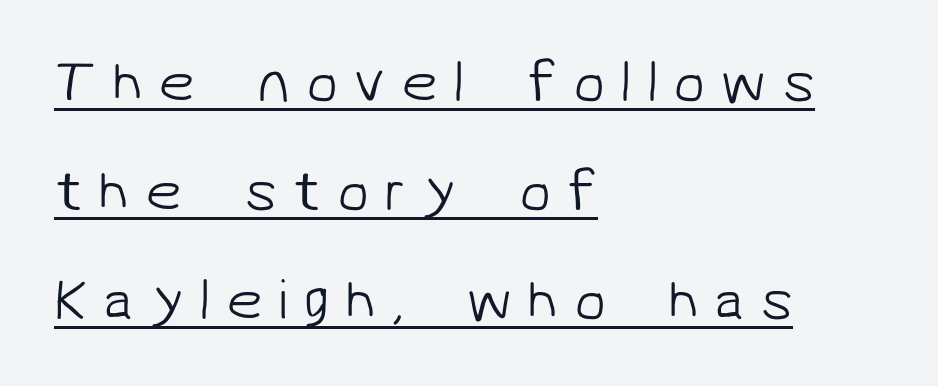
The image shows 58 px light sans-serif type; set left-aligned, line spacing 1.88x, unusually wide letter spacing (+0.27 em), underlined; low stroke contrast and a medium x-height.
